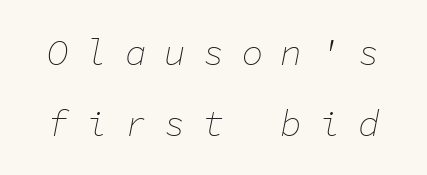
Students, observe: this is what heavily led, spacious text looks like. Quick note: italic. Summary of weight: not heavy and not bold. Type without underlining. Note the uniform advance width — an 'i' takes as much space as an 'm'. Letter spacing: wide.
